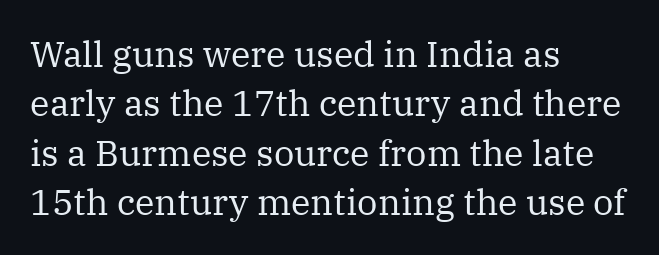
The image shows 36 px regular-weight serif type, upright; set left-aligned, normal line spacing (1.37x), normal letter spacing, not underlined; medium stroke contrast and a medium x-height.
